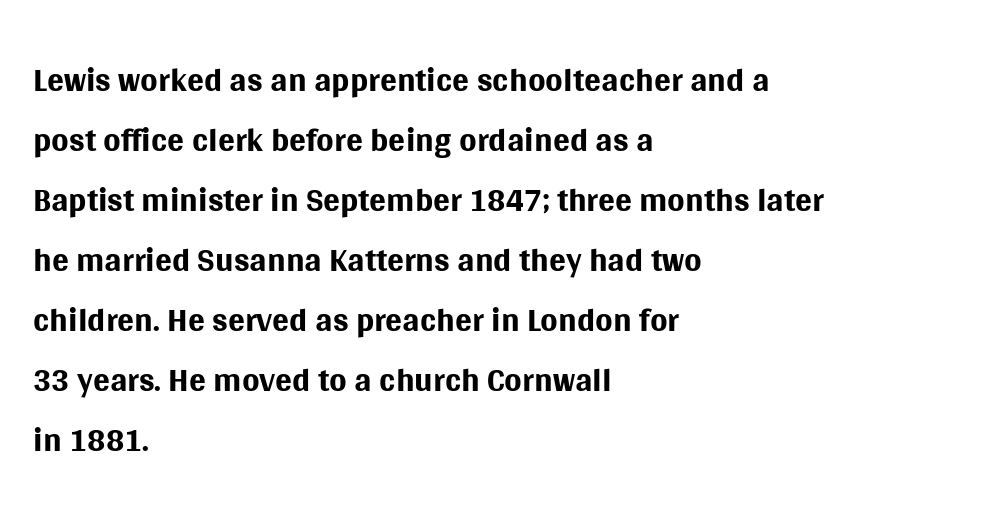
The typography opts for an upright posture over an oblique one. Leftover space on each line is placed entirely after the last word. Descenders are the only things crossing below the line. The cut favours lightness, reaching ordinary text weight at its darkest. Nope, no serifs anywhere on these letters.
